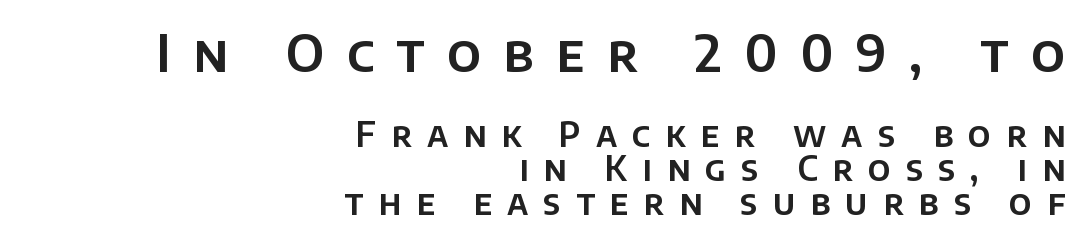
Check the space under the baseline: it is left empty. The designer dialed line spacing down below the default. Words appear elongated and porous because spacing is wide. Each line ends at the same right margin while the left side varies.
